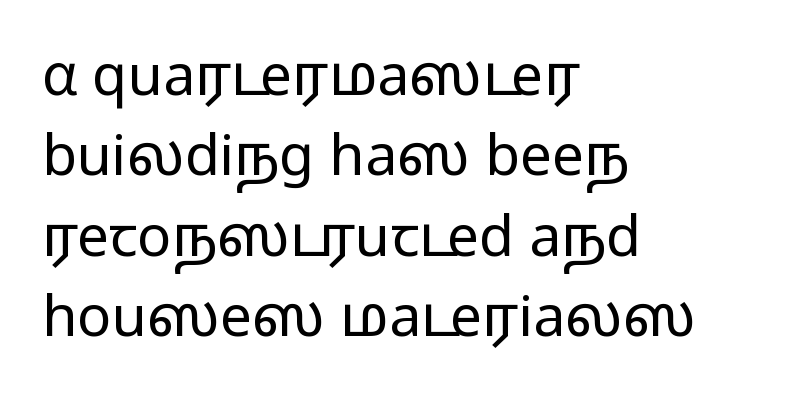
Q: Is the text bold? A: No.
Q: Is the text italic (slanted)? A: No, it is upright.
Q: Is the typeface a serif or a sans-serif typeface? A: Sans-serif.
Q: Is the text underlined? A: No.
Q: How is the paragraph aligned? A: Left-aligned.
Q: Is the spacing between letters normal or unusually wide? A: Normal.
Q: Is the spacing between lines tight, normal or loose? A: Normal.
Q: Width (condensed, normal, or wide)? A: Wide.
Q: Stroke contrast? A: Low.
Q: x-height? A: Medium.
Q: Monospaced? A: No.
